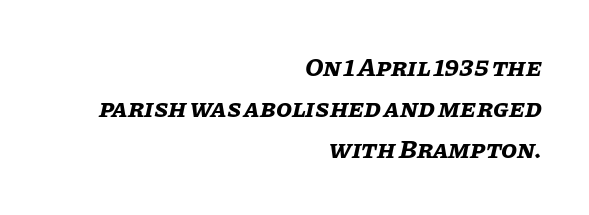
The image shows 26 px bold type, italic (leaning right); set right-aligned, normal line spacing (1.58x), normal letter spacing, not underlined.
